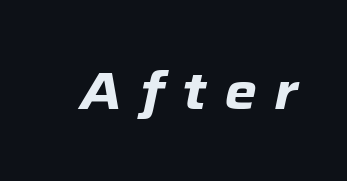
Students, this is bold: see how much ink each stroke carries. You can tell it's italic because the verticals aren't actually vertical. Here the designer chose a conventional face with non-uniform glyph widths. This rendering widens character spacing well past its baseline value. Words float on clear page, feet unadorned.
